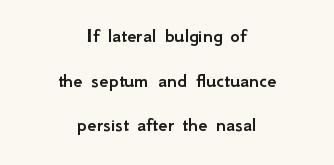
The image shows 21 px text type, upright; set centered, loose line spacing (2.13x), normal letter spacing, not underlined.
